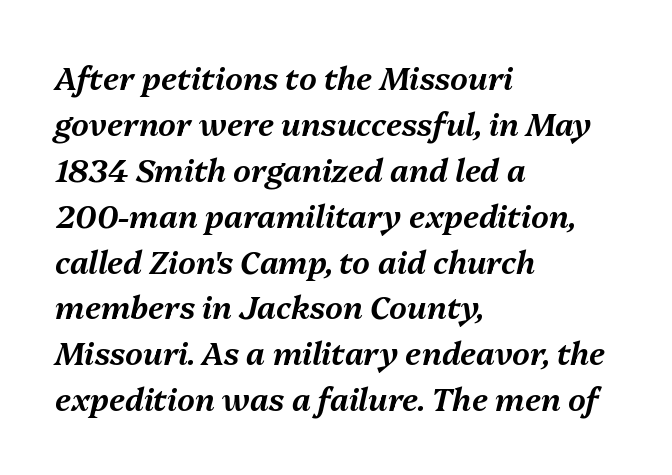
{"italic": "yes", "lean": "right", "slant_degrees": 13, "width": "normal", "stroke_contrast": "medium", "x_height": "medium", "monospaced": "no", "underline": "no", "align": "left", "line_spacing": "normal", "line_spacing_ratio": 1.48, "letter_spacing": "normal", "letter_spacing_em": 0.0, "glyph_px": 31}
